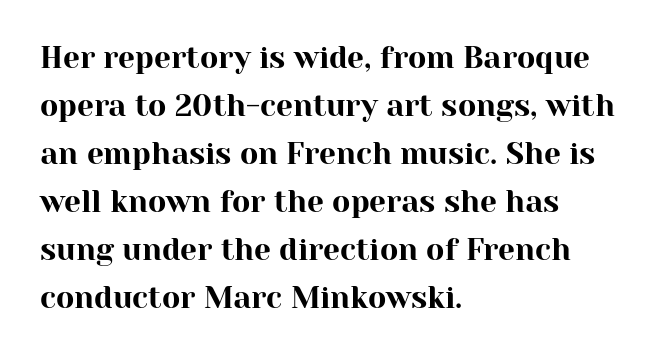
{"serif": "yes", "italic": "no", "width": "normal", "stroke_contrast": "high", "x_height": "medium", "monospaced": "no", "underline": "no", "align": "left", "line_spacing": "normal", "line_spacing_ratio": 1.6, "letter_spacing": "normal", "letter_spacing_em": 0.0, "glyph_px": 30}
